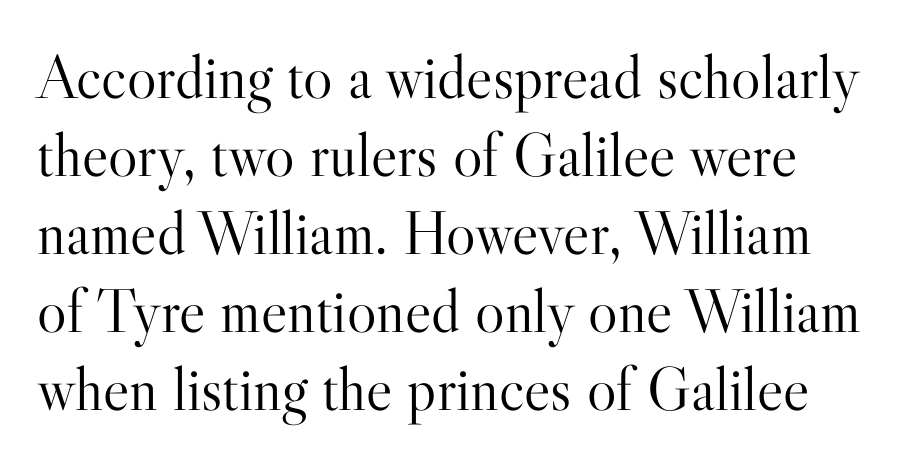
Q: Is the text bold? A: No.
Q: Is the text italic (slanted)? A: No, it is upright.
Q: Is the typeface a serif or a sans-serif typeface? A: Serif.
Q: Is the text underlined? A: No.
Q: Is the spacing between letters normal or unusually wide? A: Normal.
Q: Is the spacing between lines tight, normal or loose? A: Normal.
Q: Width (condensed, normal, or wide)? A: Normal.
Q: Stroke contrast? A: High.
Q: x-height? A: Small.
Q: Monospaced? A: No.
